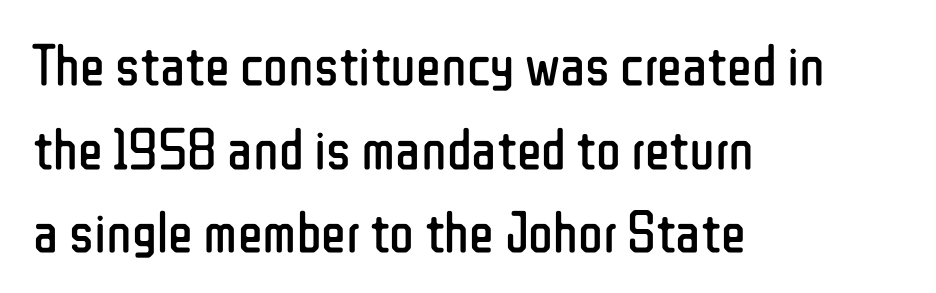
Clear beneath every line of the passage. Short and long lines alike share a common starting point at left. Looks like regular typesetting: each glyph gets only the width it needs. Observe the absence of serifs on each vertical stroke in this sample. Posture: upright roman.
